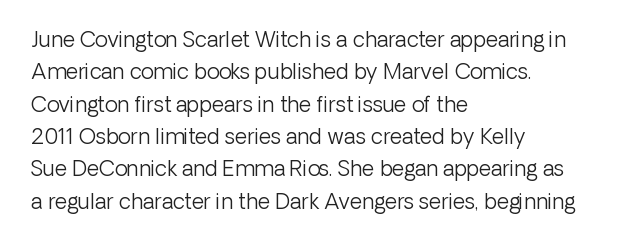
The image shows 21 px text type, upright; set left-aligned, normal line spacing (1.54x), normal letter spacing, not underlined.
